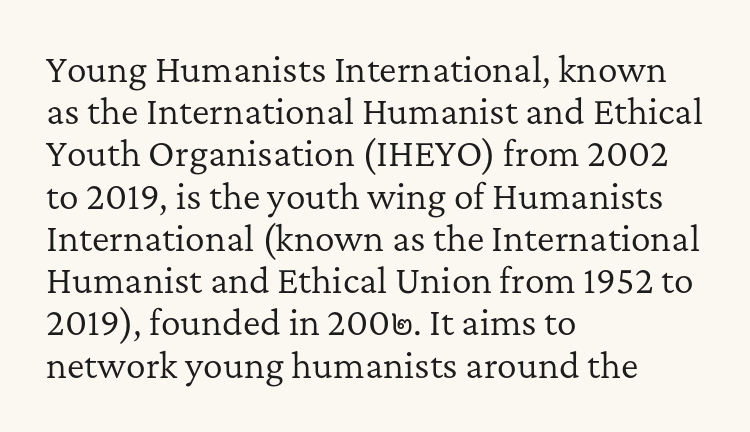
The image shows 33 px regular-weight serif type, upright; set left-aligned, normal line spacing (1.28x), normal letter spacing, not underlined; low stroke contrast and a medium x-height.
